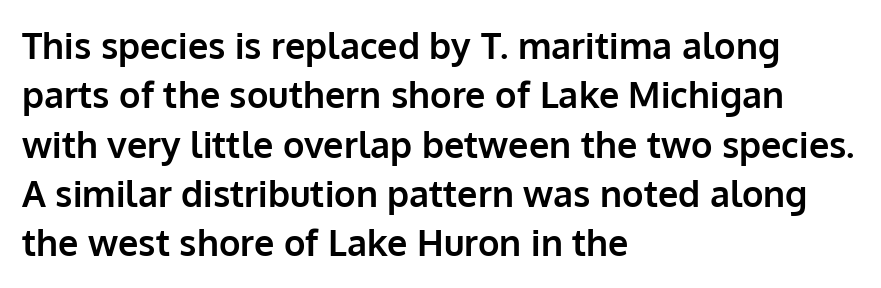
{"serif": "no", "italic": "no", "bold": "yes", "weight": "bold", "width": "normal", "stroke_contrast": "low", "x_height": "medium", "monospaced": "no", "underline": "no", "align": "left", "line_spacing": "normal", "line_spacing_ratio": 1.37, "letter_spacing": "normal", "letter_spacing_em": 0.0, "glyph_px": 36}
